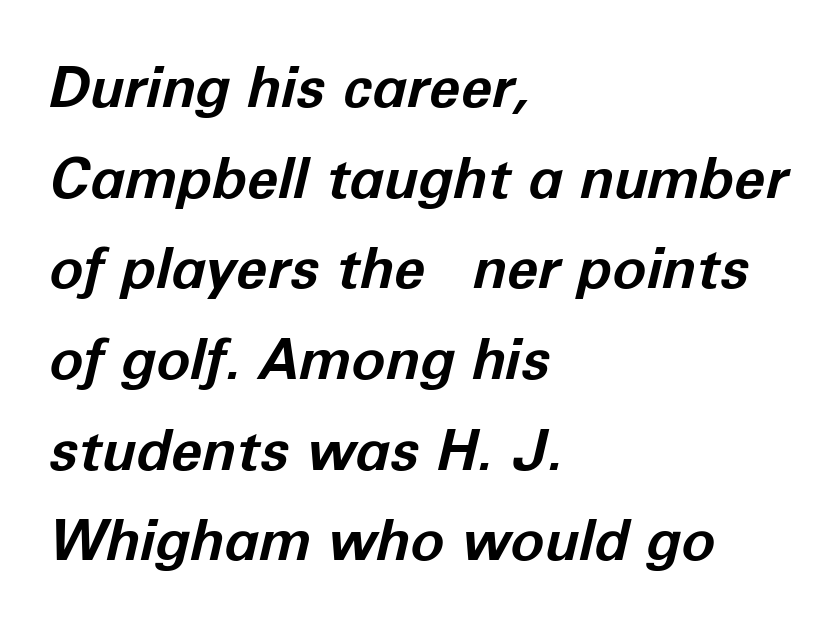
Q: Is the text bold? A: Yes.
Q: Is the text italic (slanted)? A: Yes, it leans right by about 12 degrees.
Q: Is the text underlined? A: No.
Q: How is the paragraph aligned? A: Left-aligned.
Q: Is the spacing between letters normal or unusually wide? A: Normal.
Q: Is the spacing between lines tight, normal or loose? A: Normal.
Q: Width (condensed, normal, or wide)? A: Normal.
Q: Stroke contrast? A: Low.
Q: x-height? A: Medium.
Q: Monospaced? A: No.
